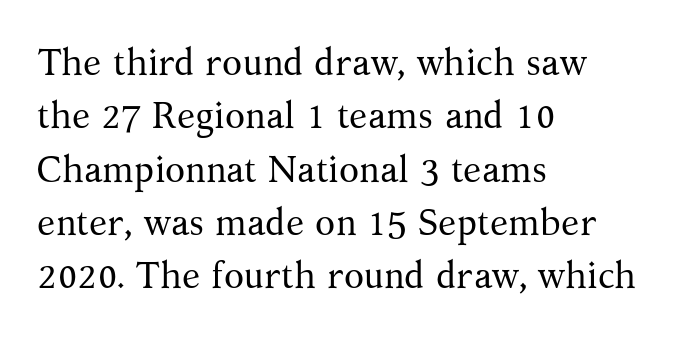
Plain, unruled lines of type. Left-aligned paragraph, ragged on the right. Honestly, the row spacing looks completely unremarkable. Spacing verdict: proportional, widths tailored to each character. Letterform terminals end in serifs throughout the passage. These lines were composed using upright roman letters.
